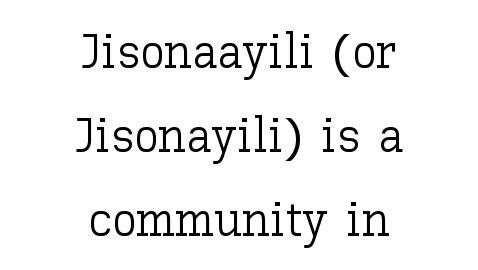
Q: Is the text bold? A: No.
Q: Is the text italic (slanted)? A: No, it is upright.
Q: Is the text underlined? A: No.
Q: How is the paragraph aligned? A: Centered.
Q: Is the spacing between letters normal or unusually wide? A: Normal.
Q: Width (condensed, normal, or wide)? A: Normal.
Q: Stroke contrast? A: Low.
Q: x-height? A: Medium.
Q: Monospaced? A: No.
